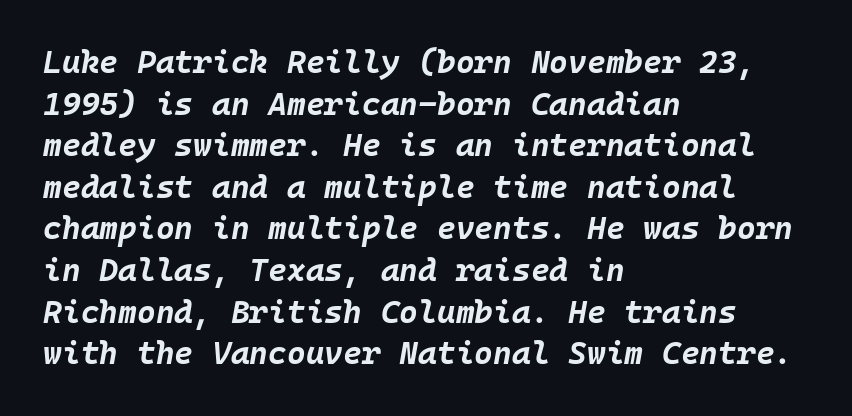
{"italic": "yes", "lean": "right", "slant_degrees": 10, "bold": "yes", "weight": "bold", "width": "normal", "stroke_contrast": "low", "x_height": "large", "monospaced": "yes", "underline": "no", "align": "left", "line_spacing": "normal", "line_spacing_ratio": 1.3, "letter_spacing": "normal", "letter_spacing_em": 0.0, "glyph_px": 32}
